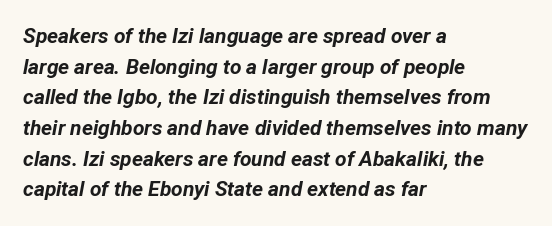
Q: Is the text bold? A: Yes.
Q: Is the text italic (slanted)? A: Yes, it leans right by about 12 degrees.
Q: Is the text underlined? A: No.
Q: How is the paragraph aligned? A: Left-aligned.
Q: Is the spacing between letters normal or unusually wide? A: Normal.
Q: Is the spacing between lines tight, normal or loose? A: Normal.
